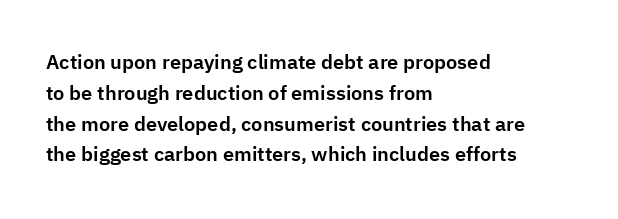
Q: Is the text italic (slanted)? A: No, it is upright.
Q: Is the text underlined? A: No.
Q: How is the paragraph aligned? A: Left-aligned.
Q: Is the spacing between letters normal or unusually wide? A: Normal.
Q: Is the spacing between lines tight, normal or loose? A: Normal.
